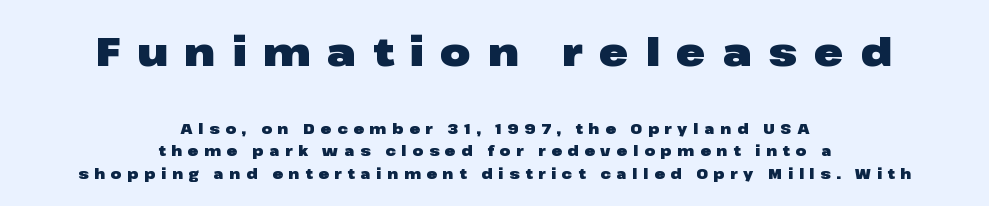
Q: Is the text bold? A: Yes.
Q: Is the text italic (slanted)? A: No, it is upright.
Q: Is the typeface a serif or a sans-serif typeface? A: Sans-serif.
Q: Is the text underlined? A: No.
Q: How is the paragraph aligned? A: Centered.
Q: Is the spacing between letters normal or unusually wide? A: Unusually wide.
Q: Is the spacing between lines tight, normal or loose? A: Normal.
Q: Which block of text is set in a larger size, the first (top) or the second (bottom)? A: The first (top) one.
Q: Width (condensed, normal, or wide)? A: Wide.
Q: Stroke contrast? A: Low.
Q: x-height? A: Medium.
Q: Monospaced? A: No.
